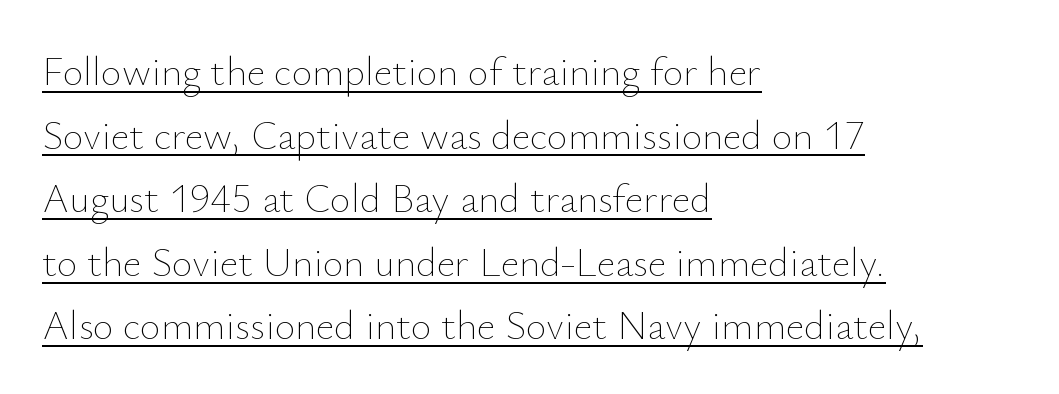
Q: Is the text bold? A: No.
Q: Is the text italic (slanted)? A: No, it is upright.
Q: Is the text underlined? A: Yes.
Q: How is the paragraph aligned? A: Left-aligned.
Q: Is the spacing between letters normal or unusually wide? A: Normal.
Q: Is the spacing between lines tight, normal or loose? A: Normal.
Q: Width (condensed, normal, or wide)? A: Normal.
Q: Stroke contrast? A: Low.
Q: x-height? A: Small.
Q: Monospaced? A: No.
